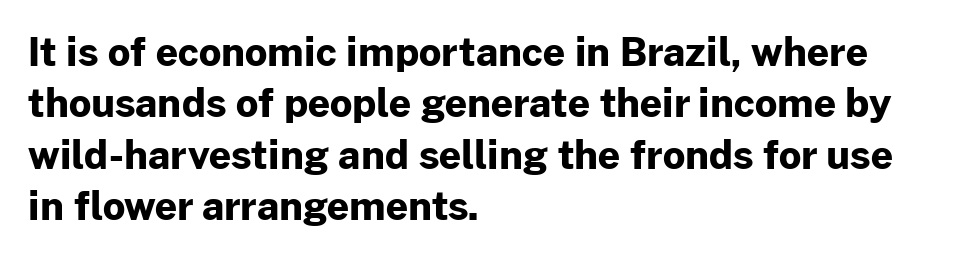
The image shows 39 px bold sans-serif type, upright; set left-aligned, normal line spacing (1.32x), normal letter spacing, not underlined; low stroke contrast and a medium x-height.
